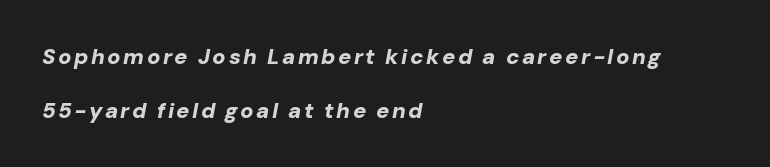
Q: Is the text bold? A: Yes.
Q: Is the text italic (slanted)? A: Yes, it leans right by about 10 degrees.
Q: Is the text underlined? A: No.
Q: How is the paragraph aligned? A: Left-aligned.
Q: Is the spacing between lines tight, normal or loose? A: Loose.
